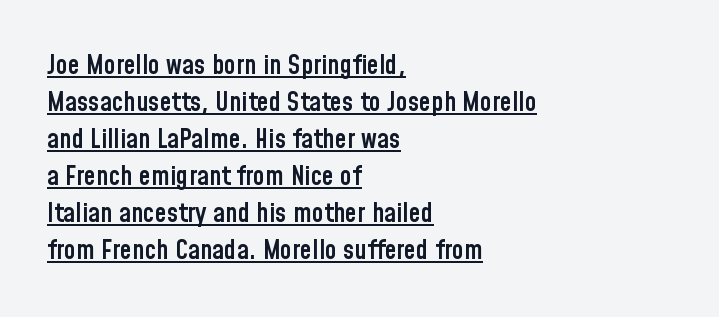
The image shows 27 px text type, upright; set left-aligned, normal line spacing (1.37x), normal letter spacing, underlined.
